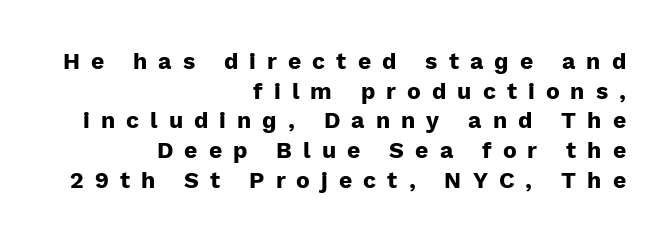
{"italic": "no", "bold": "yes", "underline": "no", "align": "right", "line_spacing": "normal", "line_spacing_ratio": 1.29, "letter_spacing": "wide", "letter_spacing_em": 0.48, "glyph_px": 23}
